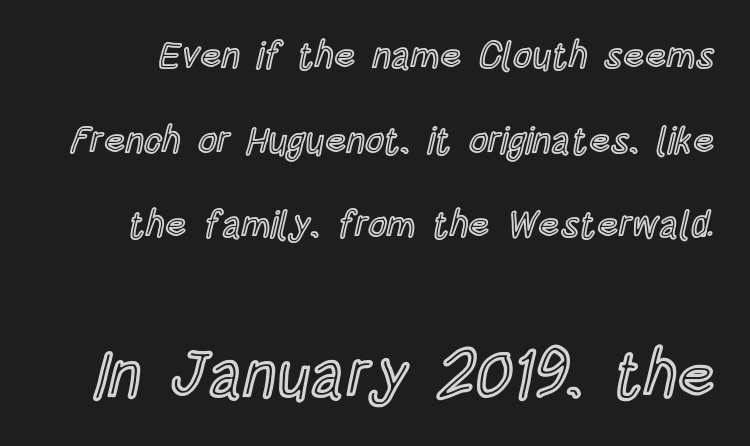
The image shows 65 px condensed type; set loose line spacing (2.29x), normal letter spacing, not underlined; the second (bottom) block is 1.76x larger; a large x-height.
